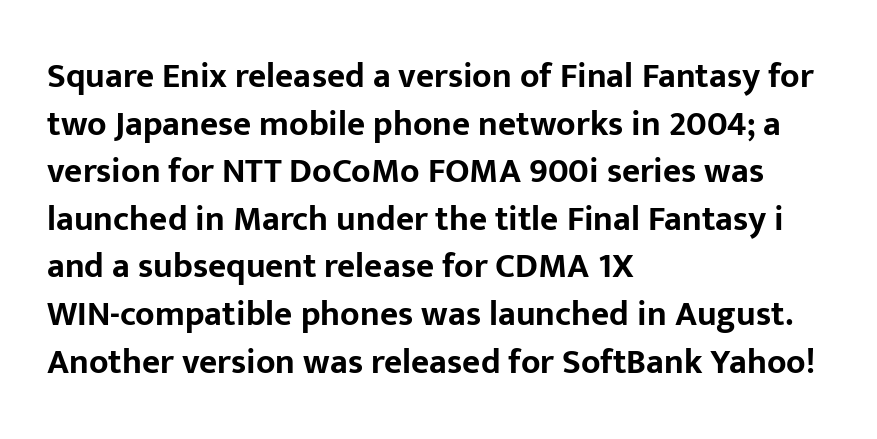
The image shows 35 px bold sans-serif type, upright; set left-aligned, normal line spacing (1.36x), normal letter spacing, not underlined; low stroke contrast and a medium x-height.
